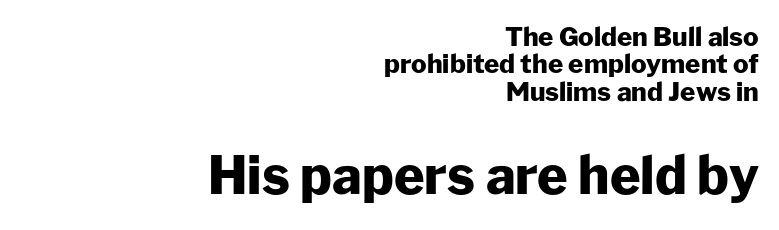
Heft: maximum for text — a bold. Caption: multi-line text, flush right, ragged left. Unlike a traditional serif, this face leaves its strokes unadorned. The designer gave the closing block more size than the opening block. Rule under the text: the space is simply empty.
